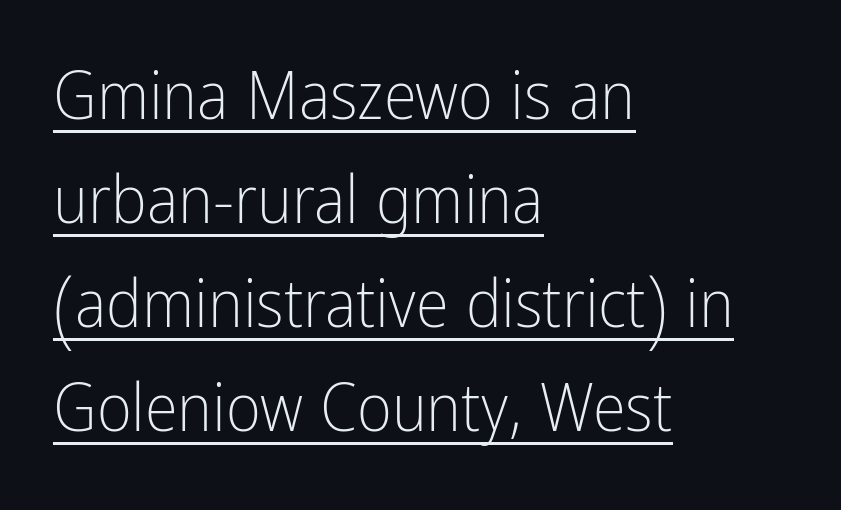
The image shows 67 px light, condensed sans-serif type, upright; set left-aligned, normal line spacing (1.55x), normal letter spacing, underlined; low stroke contrast and a medium x-height.
